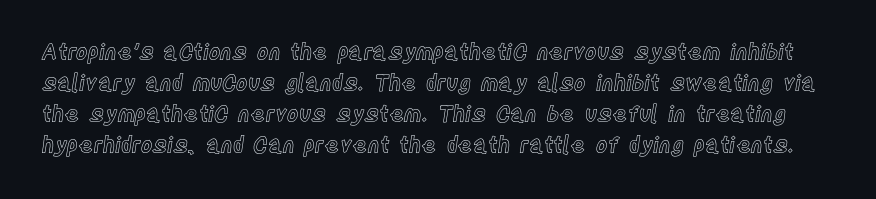
Q: Is the text italic (slanted)? A: Yes.
Q: Is the text underlined? A: No.
Q: Is the spacing between letters normal or unusually wide? A: Normal.
Q: Is the spacing between lines tight, normal or loose? A: Normal.
